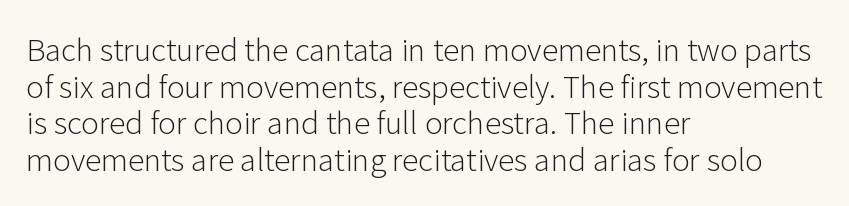
The image shows 30 px light sans-serif type, upright; set left-aligned, line spacing 1.22x, normal letter spacing, not underlined; low stroke contrast and a medium x-height.
